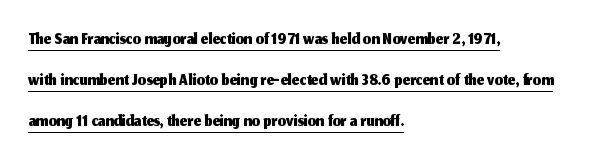
{"italic": "no", "underline": "yes", "align": "left", "line_spacing": "normal", "line_spacing_ratio": 1.58, "letter_spacing": "normal", "letter_spacing_em": 0.0, "glyph_px": 26}
